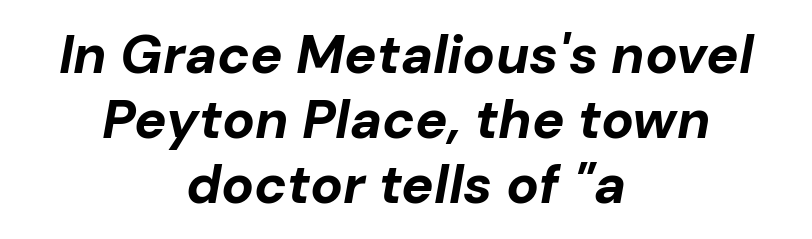
Q: Is the text bold? A: Yes.
Q: Is the text italic (slanted)? A: Yes, it leans right by about 10 degrees.
Q: Is the text underlined? A: No.
Q: How is the paragraph aligned? A: Centered.
Q: Is the spacing between letters normal or unusually wide? A: Normal.
Q: Width (condensed, normal, or wide)? A: Normal.
Q: Stroke contrast? A: Low.
Q: x-height? A: Medium.
Q: Monospaced? A: No.
